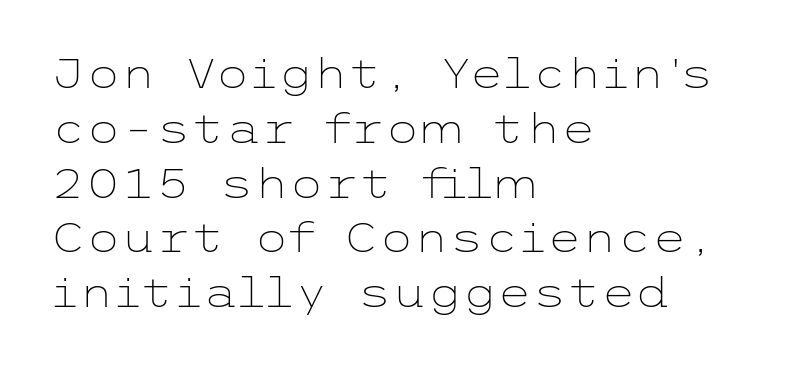
{"serif": "no", "italic": "no", "bold": "no", "weight": "light", "width": "wide", "stroke_contrast": "low", "x_height": "medium", "underline": "no", "align": "left", "line_spacing": "normal", "line_spacing_ratio": 1.37, "letter_spacing": "normal", "letter_spacing_em": 0.0, "glyph_px": 40}
